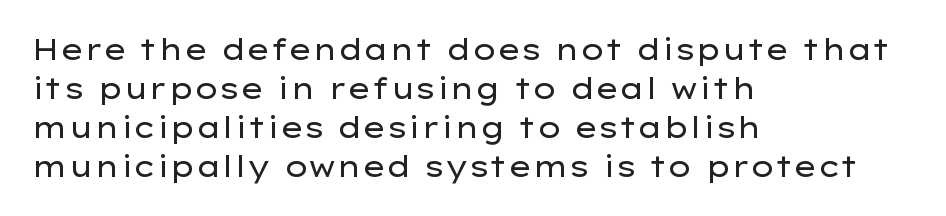
{"serif": "no", "italic": "no", "bold": "no", "weight": "regular", "width": "wide", "stroke_contrast": "low", "x_height": "medium", "monospaced": "no", "underline": "no", "align": "left", "line_spacing": "normal", "line_spacing_ratio": 1.34, "letter_spacing": "normal", "letter_spacing_em": 0.0, "glyph_px": 29}
